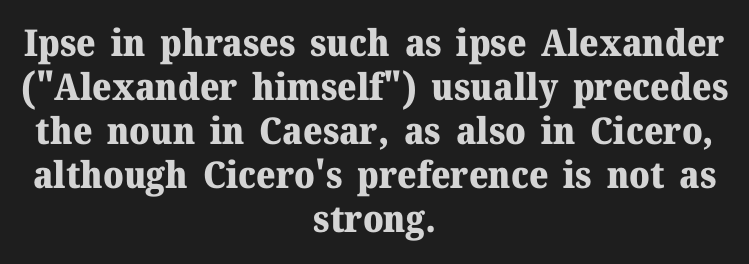
{"serif": "yes", "italic": "no", "bold": "yes", "weight": "heavy", "width": "normal", "stroke_contrast": "medium", "x_height": "medium", "monospaced": "no", "underline": "no", "align": "center", "line_spacing_ratio": 1.19, "letter_spacing": "normal", "letter_spacing_em": 0.0, "glyph_px": 37}
